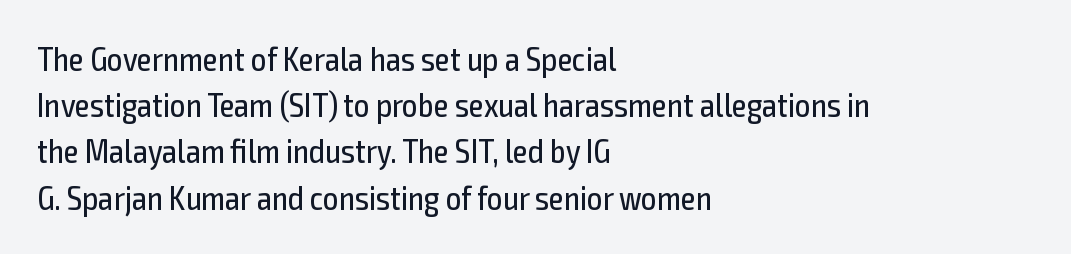
Q: Is the text bold? A: No.
Q: Is the text italic (slanted)? A: No, it is upright.
Q: Is the typeface a serif or a sans-serif typeface? A: Sans-serif.
Q: Is the text underlined? A: No.
Q: How is the paragraph aligned? A: Left-aligned.
Q: Is the spacing between letters normal or unusually wide? A: Normal.
Q: Is the spacing between lines tight, normal or loose? A: Normal.
Q: Width (condensed, normal, or wide)? A: Condensed.
Q: x-height? A: Medium.
Q: Monospaced? A: No.
